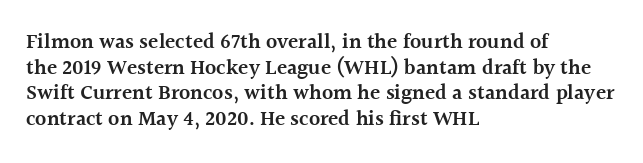
{"italic": "no", "bold": "semi", "underline": "no", "align": "left", "line_spacing_ratio": 1.22, "letter_spacing": "normal", "letter_spacing_em": 0.0, "glyph_px": 21}
